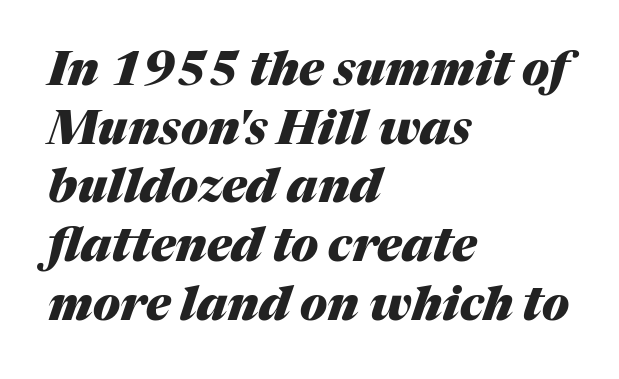
The image shows 47 px heavy type, italic (leaning right); set left-aligned, normal line spacing (1.25x), normal letter spacing, not underlined; medium stroke contrast and a medium x-height.
